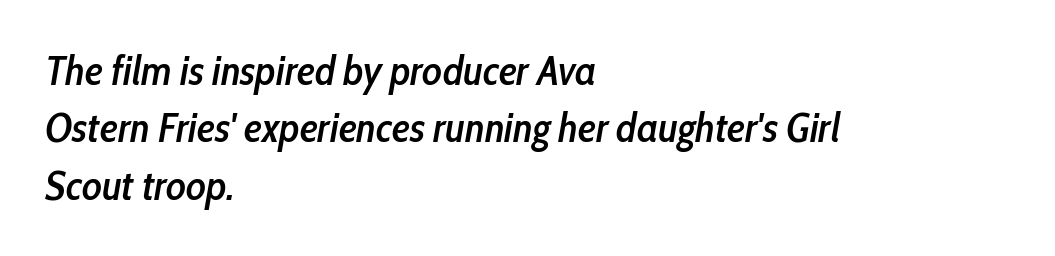
{"italic": "yes", "lean": "right", "slant_degrees": 10, "bold": "semi", "weight": "semibold", "width": "condensed", "stroke_contrast": "low", "x_height": "medium", "monospaced": "no", "underline": "no", "align": "left", "line_spacing": "normal", "line_spacing_ratio": 1.4, "letter_spacing": "normal", "letter_spacing_em": 0.0, "glyph_px": 41}
